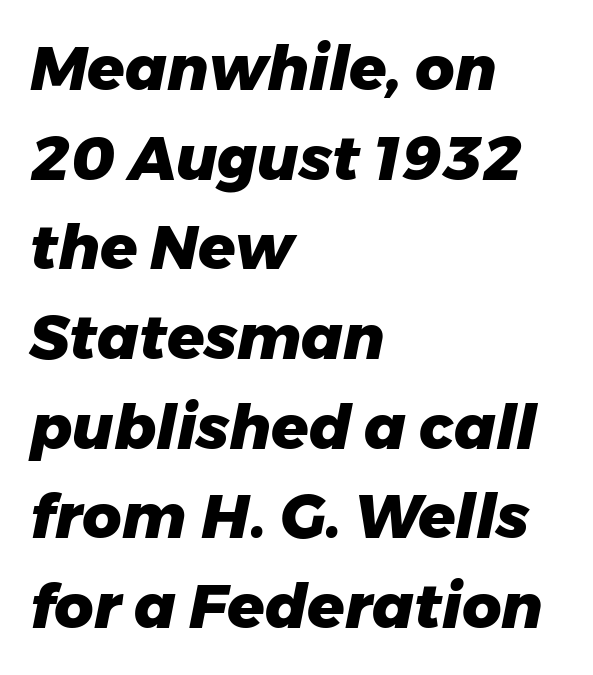
{"italic": "yes", "lean": "right", "slant_degrees": 11, "bold": "yes", "weight": "heavy", "width": "normal", "stroke_contrast": "low", "x_height": "medium", "monospaced": "no", "underline": "no", "align": "left", "line_spacing": "normal", "line_spacing_ratio": 1.47, "letter_spacing": "normal", "letter_spacing_em": 0.0, "glyph_px": 61}
